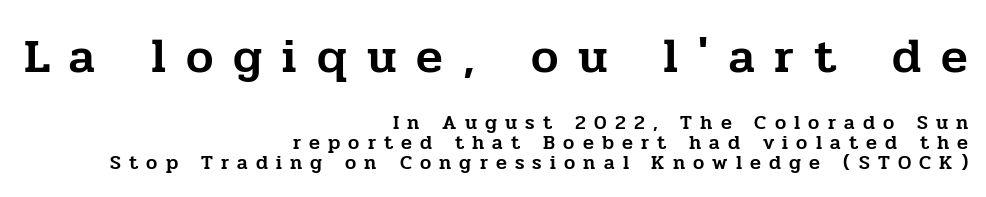
{"serif": "yes", "italic": "no", "width": "normal", "stroke_contrast": "low", "x_height": "medium", "monospaced": "no", "underline": "no", "align": "right", "line_spacing": "tight", "line_spacing_ratio": 1.01, "letter_spacing": "wide", "letter_spacing_em": 0.41, "larger_block": "first", "size_ratio": 2.45, "glyph_px": 49}
